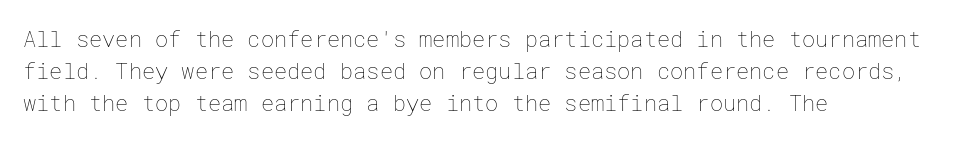
Q: Is the text bold? A: No.
Q: Is the text italic (slanted)? A: No, it is upright.
Q: Is the text underlined? A: No.
Q: How is the paragraph aligned? A: Left-aligned.
Q: Is the spacing between letters normal or unusually wide? A: Normal.
Q: Is the spacing between lines tight, normal or loose? A: Normal.
